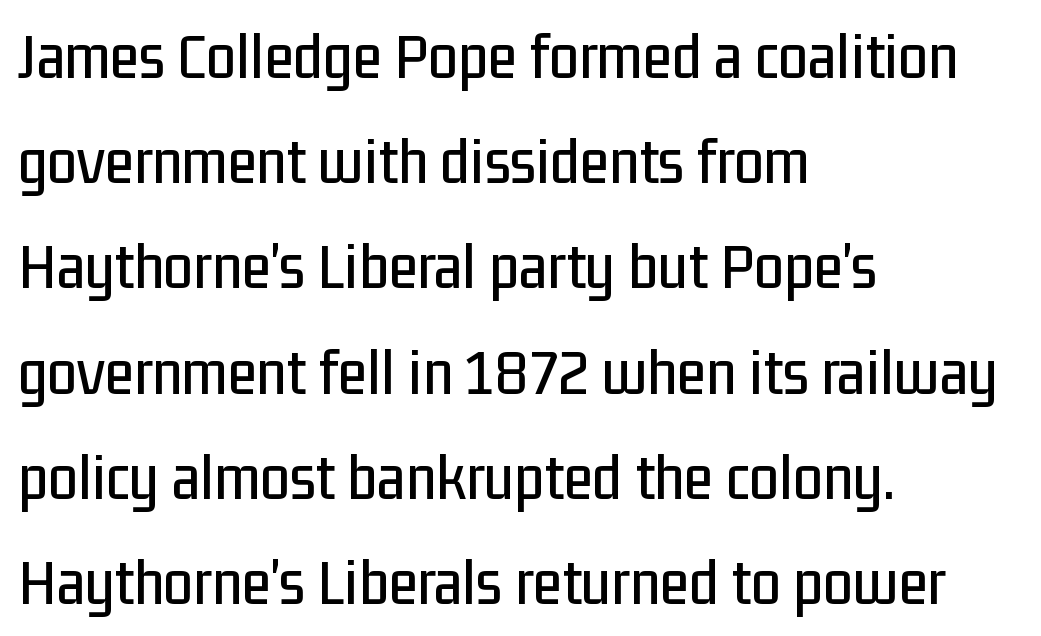
The image shows 67 px condensed sans-serif type, upright; set left-aligned, normal line spacing (1.57x), normal letter spacing, not underlined; low stroke contrast and a medium x-height.
